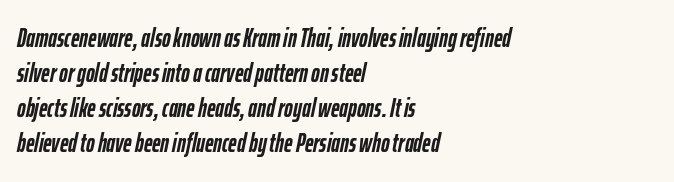
{"italic": "yes", "lean": "right", "slant_degrees": 12, "bold": "yes", "underline": "no", "align": "left", "line_spacing": "normal", "line_spacing_ratio": 1.35, "letter_spacing": "normal", "letter_spacing_em": 0.0, "glyph_px": 26}
